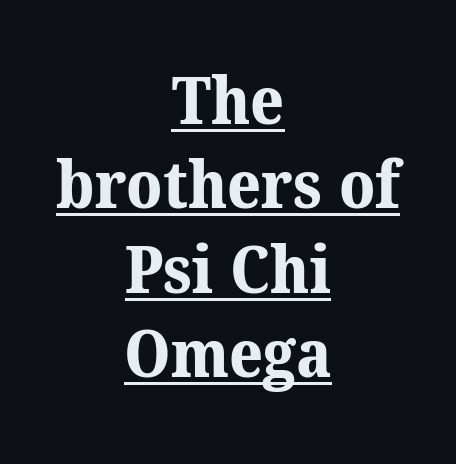
Q: Is the text bold? A: Yes.
Q: Is the typeface a serif or a sans-serif typeface? A: Serif.
Q: Is the text underlined? A: Yes.
Q: How is the paragraph aligned? A: Centered.
Q: Is the spacing between letters normal or unusually wide? A: Normal.
Q: Is the spacing between lines tight, normal or loose? A: Normal.
Q: Width (condensed, normal, or wide)? A: Normal.
Q: Stroke contrast? A: Medium.
Q: x-height? A: Medium.
Q: Monospaced? A: No.
